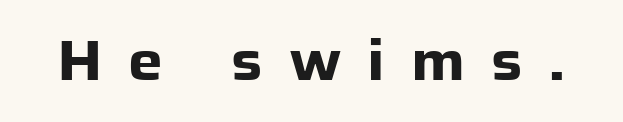
In terms of posture, this sample is upright. This sample uses a sans-serif face. Caption: expanded tracking, letters set apart. Typesetter's note: full bold, strokes at maximum text heaviness. Unmarked baselines from the first word to the last.
